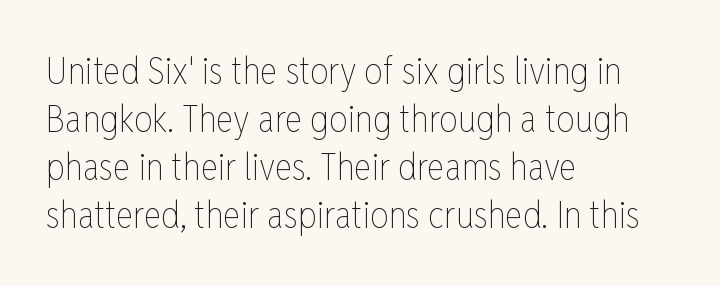
The gap between lines stays unmarked. Observe the ordinary spacing: letters are neighbours, not strangers. The passage shown stacks its lines at a standard gap. The text block is weighted toward the left margin, trailing off unevenly rightward. Heaviness? Minimal to ordinary, like unemphasized prose.
